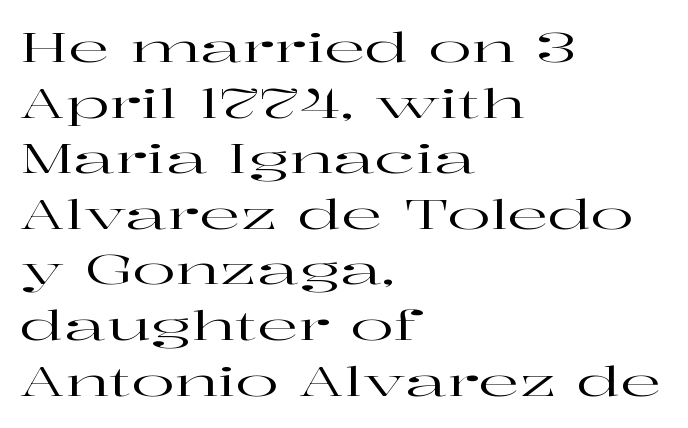
{"serif": "yes", "italic": "no", "width": "wide", "stroke_contrast": "high", "x_height": "medium", "monospaced": "no", "underline": "no", "align": "left", "line_spacing": "normal", "line_spacing_ratio": 1.39, "letter_spacing": "normal", "letter_spacing_em": 0.0, "glyph_px": 40}
